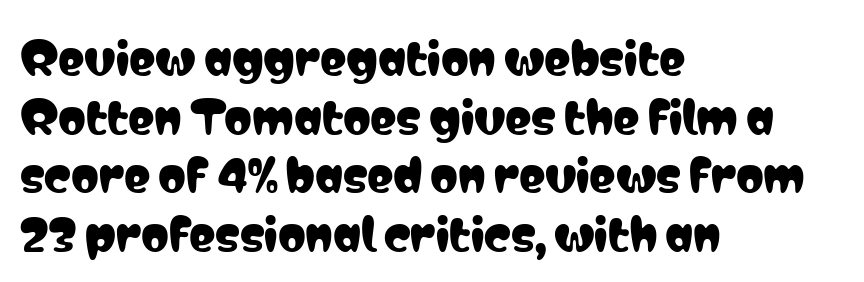
{"serif": "no", "italic": "no", "width": "condensed", "stroke_contrast": "low", "x_height": "medium", "monospaced": "no", "underline": "no", "align": "left", "line_spacing": "normal", "line_spacing_ratio": 1.33, "letter_spacing": "normal", "letter_spacing_em": 0.0, "glyph_px": 44}
